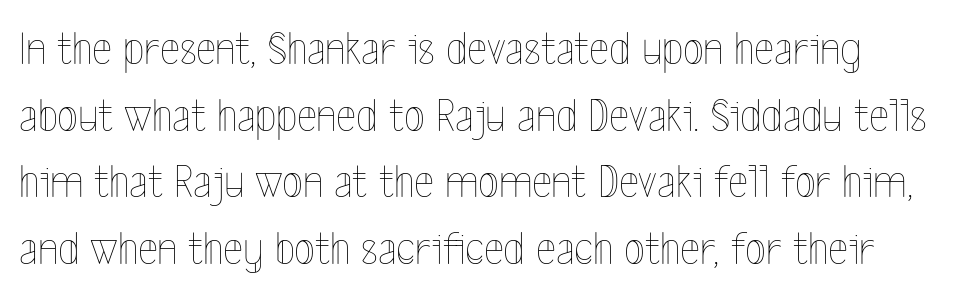
There is no visible air inserted between adjacent glyphs. Descenders hang freely into open space. If you measured baseline to baseline, you'd find a middling distance. Stem width sits at or under what a default text font uses.
